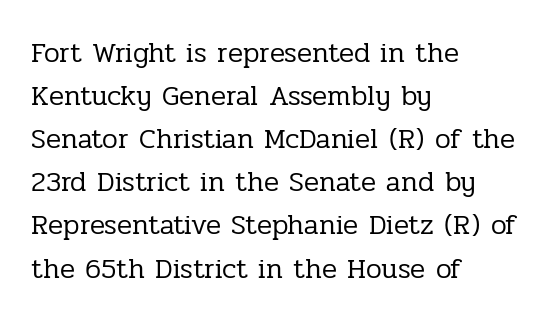
Character widths vary here, with narrow letters taking less room than wide ones. The letterforms sit at book weight or below. This sample uses an upright cut, with every glyph sitting square on the baseline. Between one letter and the next there's only the usual sliver of space.
